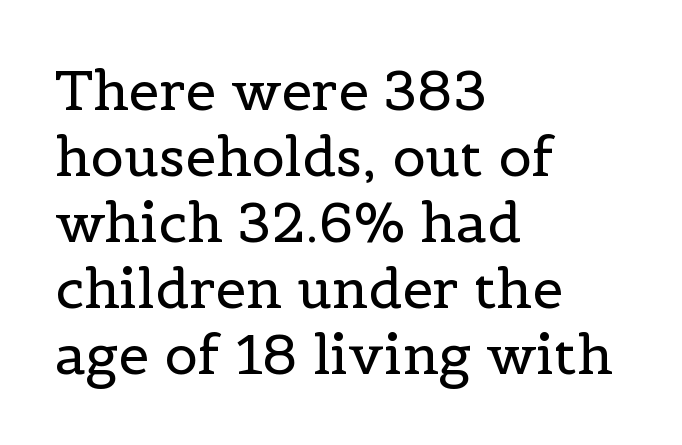
Q: Is the text bold? A: No.
Q: Is the text italic (slanted)? A: No, it is upright.
Q: Is the typeface a serif or a sans-serif typeface? A: Serif.
Q: Is the text underlined? A: No.
Q: How is the paragraph aligned? A: Left-aligned.
Q: Is the spacing between letters normal or unusually wide? A: Normal.
Q: Width (condensed, normal, or wide)? A: Normal.
Q: x-height? A: Medium.
Q: Monospaced? A: No.
